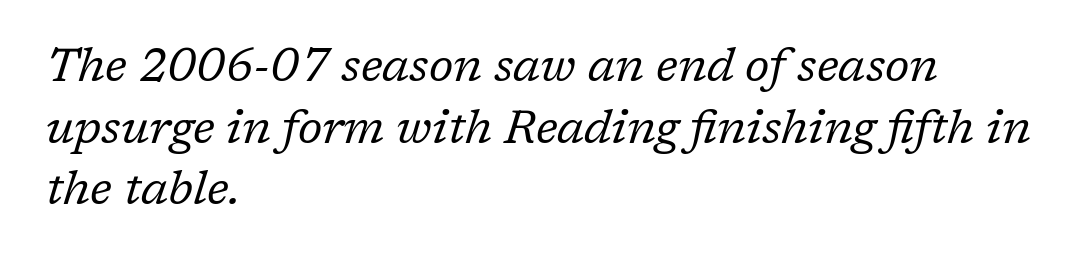
Observe the ordinary spacing: letters are neighbours, not strangers. Type without underlining. A normal amount of white space separates one row of letters from the next. Type style note: has serifs.
